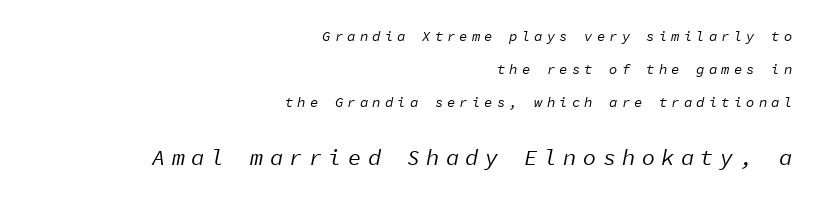
Rule under the text: the space is simply empty. This sample is right-justified, so line beginnings fall wherever the words allow. Interline gaps are noticeably wide in this sample. Rendered with sloped, italic letterforms.
